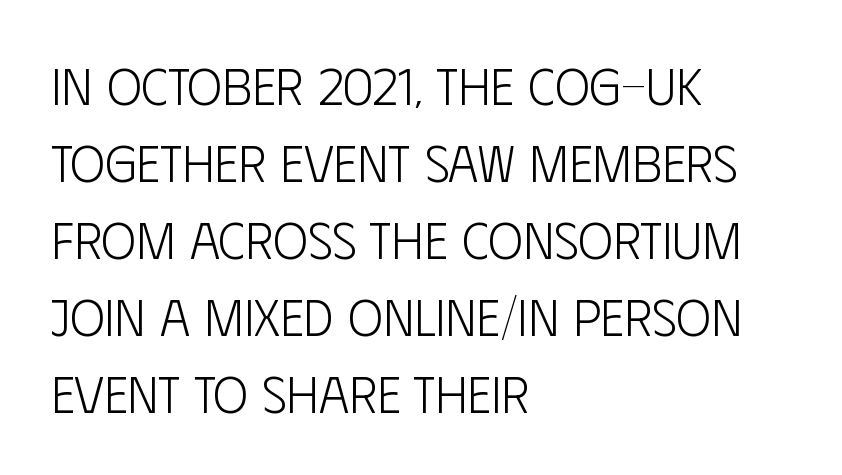
{"serif": "no", "italic": "no", "bold": "no", "weight": "light", "width": "condensed", "stroke_contrast": "low", "x_height": "large", "monospaced": "no", "underline": "no", "align": "left", "line_spacing": "normal", "line_spacing_ratio": 1.48, "letter_spacing": "normal", "letter_spacing_em": 0.0, "glyph_px": 52}
